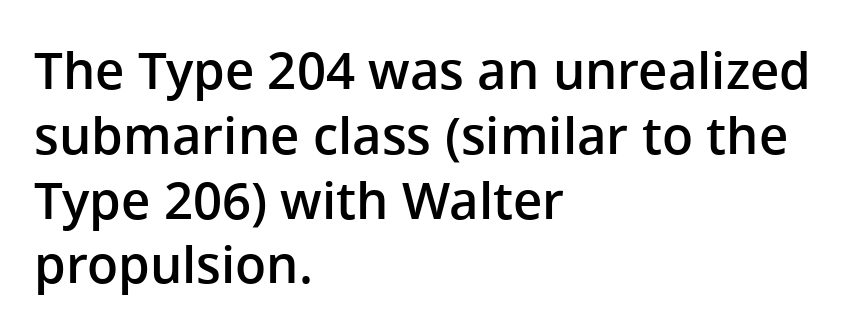
Are there feet on the stems? There aren't — it's a sans. Does the leading feel generous? No, just average. Quick note: underline off. The specimen reads as upright at a glance. Is this a fixed-width face? No — the glyphs have proportional, varying widths.
